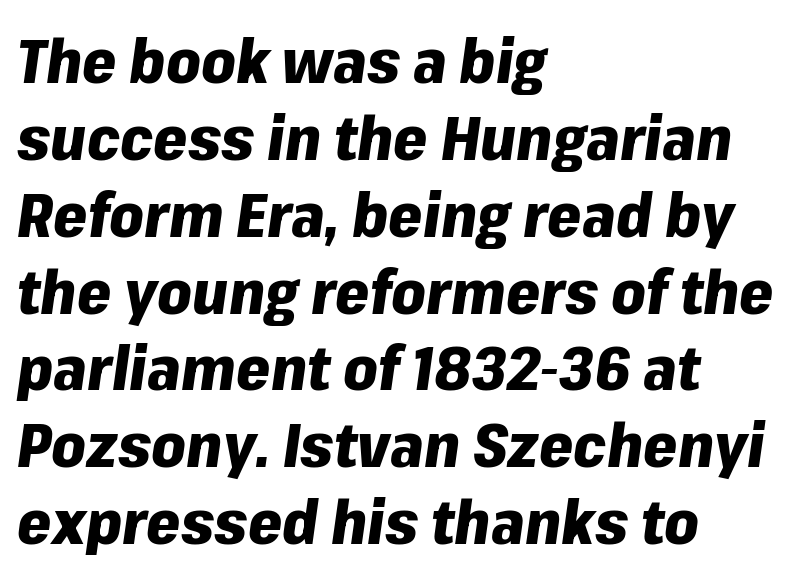
Q: Is the text bold? A: Yes.
Q: Is the text italic (slanted)? A: Yes, it leans right by about 8 degrees.
Q: Is the text underlined? A: No.
Q: How is the paragraph aligned? A: Left-aligned.
Q: Is the spacing between letters normal or unusually wide? A: Normal.
Q: Is the spacing between lines tight, normal or loose? A: Normal.
Q: Width (condensed, normal, or wide)? A: Normal.
Q: Stroke contrast? A: Low.
Q: x-height? A: Medium.
Q: Monospaced? A: No.
